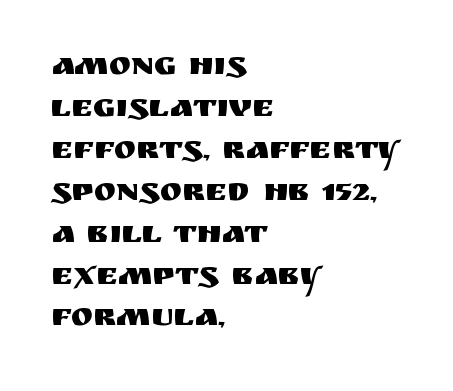
{"serif": "no", "italic": "no", "width": "normal", "stroke_contrast": "medium", "x_height": "large", "monospaced": "no", "underline": "no", "align": "left", "line_spacing": "normal", "line_spacing_ratio": 1.27, "letter_spacing": "normal", "letter_spacing_em": 0.0, "glyph_px": 33}
